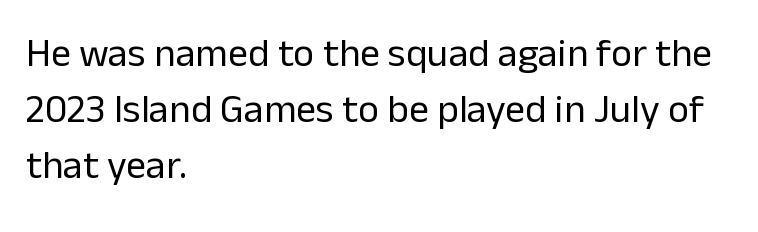
Q: Is the text bold? A: No.
Q: Is the text italic (slanted)? A: No, it is upright.
Q: Is the typeface a serif or a sans-serif typeface? A: Sans-serif.
Q: Is the text underlined? A: No.
Q: How is the paragraph aligned? A: Left-aligned.
Q: Is the spacing between letters normal or unusually wide? A: Normal.
Q: Is the spacing between lines tight, normal or loose? A: Normal.
Q: Width (condensed, normal, or wide)? A: Normal.
Q: Stroke contrast? A: Low.
Q: x-height? A: Medium.
Q: Monospaced? A: No.
